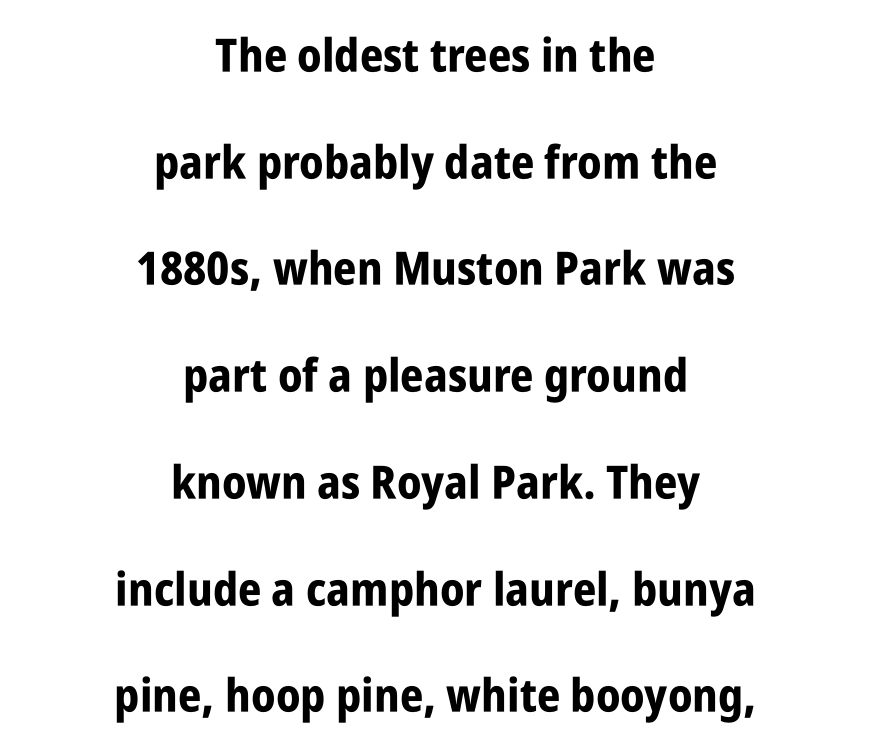
The image shows 46 px bold, condensed sans-serif type, upright; set centered, loose line spacing (2.32x), normal letter spacing, not underlined; low stroke contrast and a large x-height.
